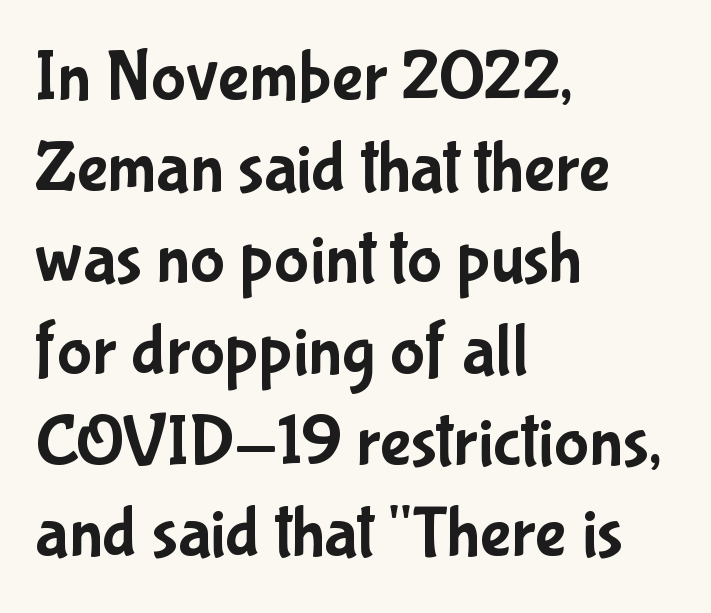
Q: Is the text italic (slanted)? A: No, it is upright.
Q: Is the typeface a serif or a sans-serif typeface? A: Sans-serif.
Q: Is the text underlined? A: No.
Q: How is the paragraph aligned? A: Left-aligned.
Q: Is the spacing between letters normal or unusually wide? A: Normal.
Q: Is the spacing between lines tight, normal or loose? A: Normal.
Q: Width (condensed, normal, or wide)? A: Condensed.
Q: Stroke contrast? A: Low.
Q: x-height? A: Medium.
Q: Monospaced? A: No.
